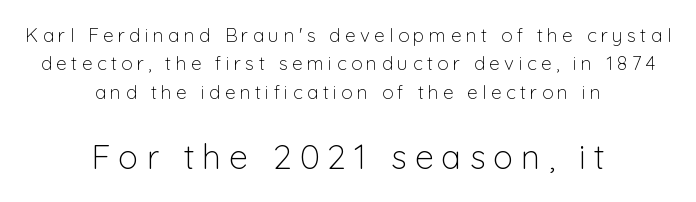
Each letter's strokes conclude bluntly, with no projecting serifs. Nobody drew a line under any word here. What's the leading like? Ordinary, nothing unusual. Nothing heavy about these letters — not bold at all. Tracking here is generous; glyphs stand well apart from one another.
